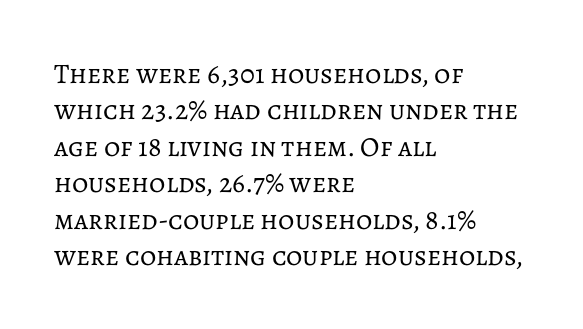
Alignment: flush left. Each word holds together tightly as a unit, with standard inter-letter gaps. Do the characters align in a grid? No, the font is proportional. Ordinary non-slanted type is in use.
